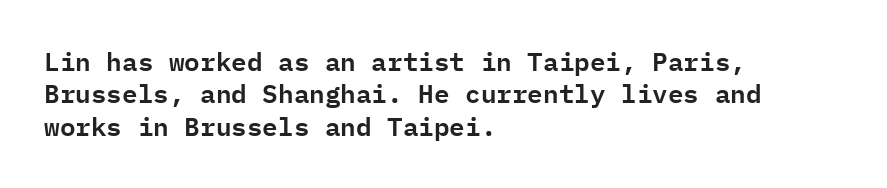
The image shows 26 px text type, upright; set left-aligned, normal line spacing (1.25x), normal letter spacing, not underlined.
